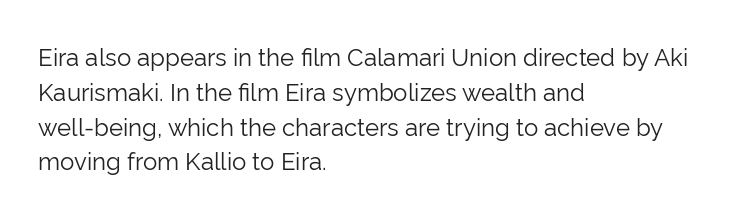
Summary of weight: not heavy and not bold. The passage shown stacks its lines at a standard gap. Upright lettering throughout. Tracking value appears to be zero — textbook default spacing.
